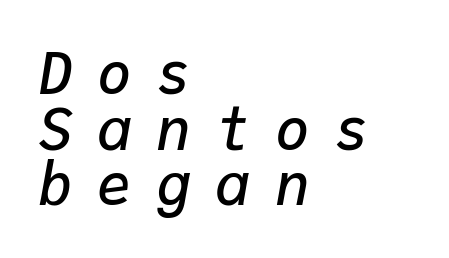
Q: Is the text bold? A: Semi-bold.
Q: Is the text italic (slanted)? A: Yes, it leans right by about 9 degrees.
Q: Is the text underlined? A: No.
Q: How is the paragraph aligned? A: Left-aligned.
Q: Is the spacing between letters normal or unusually wide? A: Unusually wide.
Q: Is the spacing between lines tight, normal or loose? A: Tight.
Q: Width (condensed, normal, or wide)? A: Normal.
Q: Stroke contrast? A: Low.
Q: x-height? A: Medium.
Q: Monospaced? A: Yes.
